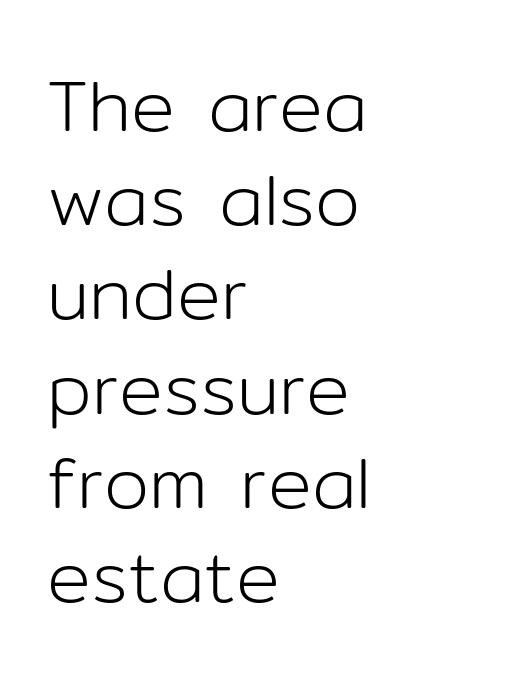
The image shows 73 px light sans-serif type, upright; set left-aligned, normal line spacing (1.29x), normal letter spacing, not underlined; low stroke contrast and a medium x-height.
